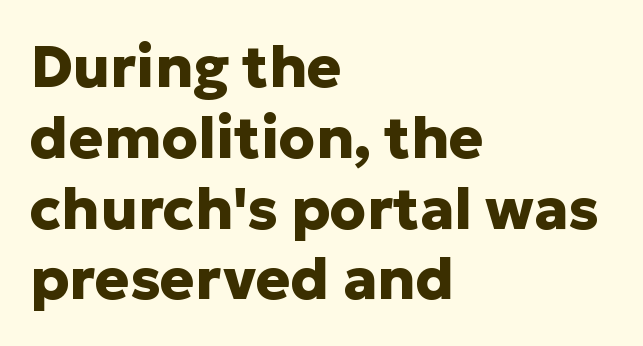
{"serif": "no", "italic": "no", "bold": "yes", "weight": "heavy", "width": "normal", "stroke_contrast": "low", "x_height": "medium", "monospaced": "no", "underline": "no", "align": "left", "line_spacing_ratio": 1.22, "letter_spacing": "normal", "letter_spacing_em": 0.0, "glyph_px": 58}
